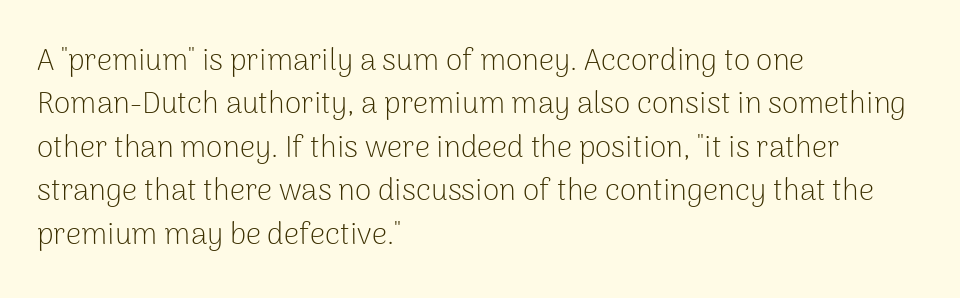
The lines are quadded left. Note the varied advance widths — an 'i' is clearly narrower than an 'm'. The specimen omits any rule beneath the text block's lines. No chunkiness to these letters — they're not bold. The typeface chosen for these lines omits serifs.
